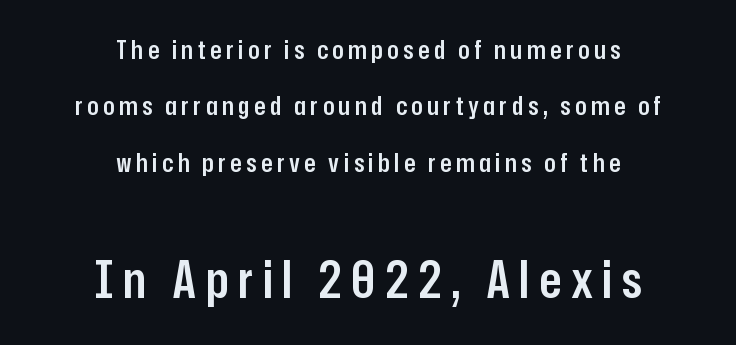
Q: Is the text bold? A: Semi-bold.
Q: Is the text italic (slanted)? A: No, it is upright.
Q: Is the typeface a serif or a sans-serif typeface? A: Sans-serif.
Q: Is the text underlined? A: No.
Q: How is the paragraph aligned? A: Centered.
Q: Is the spacing between lines tight, normal or loose? A: Loose.
Q: Which block of text is set in a larger size, the first (top) or the second (bottom)? A: The second (bottom) one.
Q: Width (condensed, normal, or wide)? A: Condensed.
Q: Stroke contrast? A: Low.
Q: x-height? A: Medium.
Q: Monospaced? A: No.
